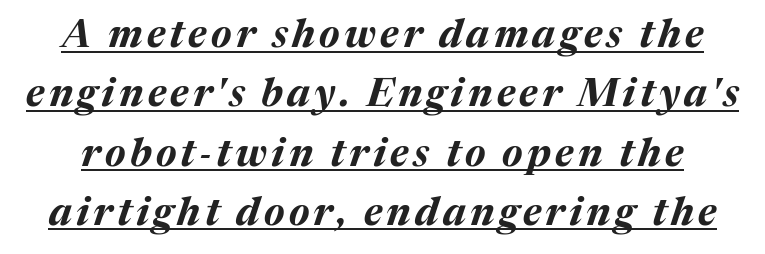
{"italic": "yes", "lean": "right", "slant_degrees": 17, "bold": "yes", "weight": "bold", "width": "normal", "stroke_contrast": "medium", "x_height": "medium", "monospaced": "no", "underline": "yes", "line_spacing": "normal", "line_spacing_ratio": 1.52, "glyph_px": 39}
